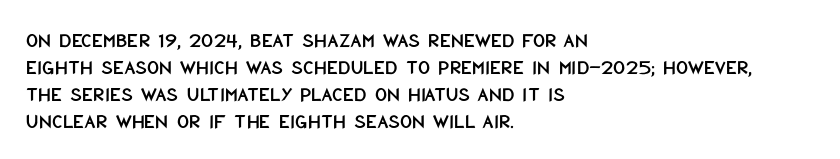
No word sits above an underline. Rendered with straight, roman letterforms. A typesetter would call this leading conventional body-copy spacing. Nothing unusual about the tracking: characters are spaced as the font intends. Line starts are locked; line ends wander.
